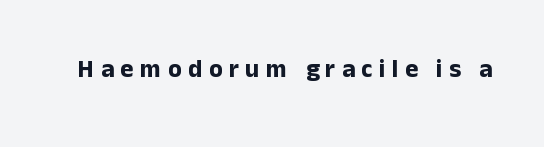
{"italic": "no", "bold": "yes", "underline": "no", "letter_spacing": "wide", "letter_spacing_em": 0.26, "glyph_px": 25}
